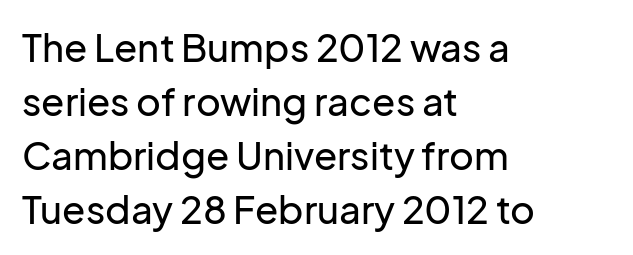
Q: Is the text italic (slanted)? A: No, it is upright.
Q: Is the typeface a serif or a sans-serif typeface? A: Sans-serif.
Q: Is the text underlined? A: No.
Q: How is the paragraph aligned? A: Left-aligned.
Q: Is the spacing between letters normal or unusually wide? A: Normal.
Q: Is the spacing between lines tight, normal or loose? A: Normal.
Q: Width (condensed, normal, or wide)? A: Normal.
Q: Stroke contrast? A: Low.
Q: x-height? A: Medium.
Q: Monospaced? A: No.
